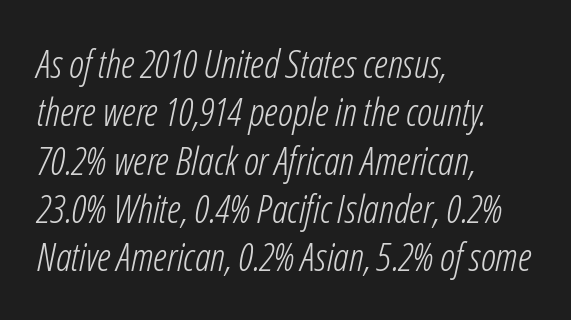
Q: Is the text bold? A: No.
Q: Is the text italic (slanted)? A: Yes, it leans right by about 12 degrees.
Q: Is the text underlined? A: No.
Q: How is the paragraph aligned? A: Left-aligned.
Q: Is the spacing between letters normal or unusually wide? A: Normal.
Q: Width (condensed, normal, or wide)? A: Condensed.
Q: Stroke contrast? A: Low.
Q: x-height? A: Medium.
Q: Monospaced? A: No.
